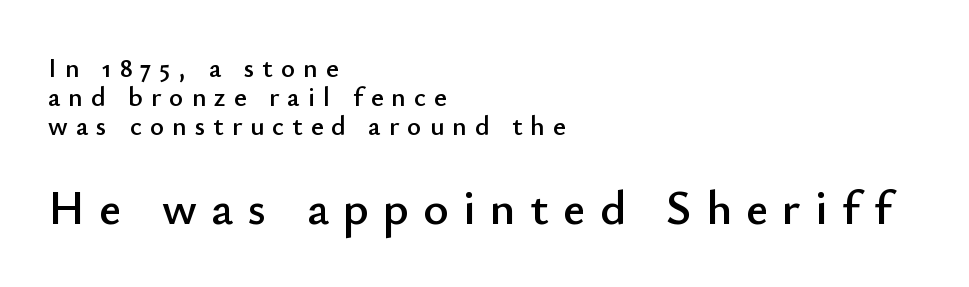
{"serif": "no", "italic": "no", "width": "normal", "stroke_contrast": "low", "x_height": "small", "monospaced": "no", "underline": "no", "align": "left", "line_spacing": "tight", "line_spacing_ratio": 1.07, "letter_spacing": "wide", "letter_spacing_em": 0.3, "larger_block": "second", "size_ratio": 1.78, "glyph_px": 48}
